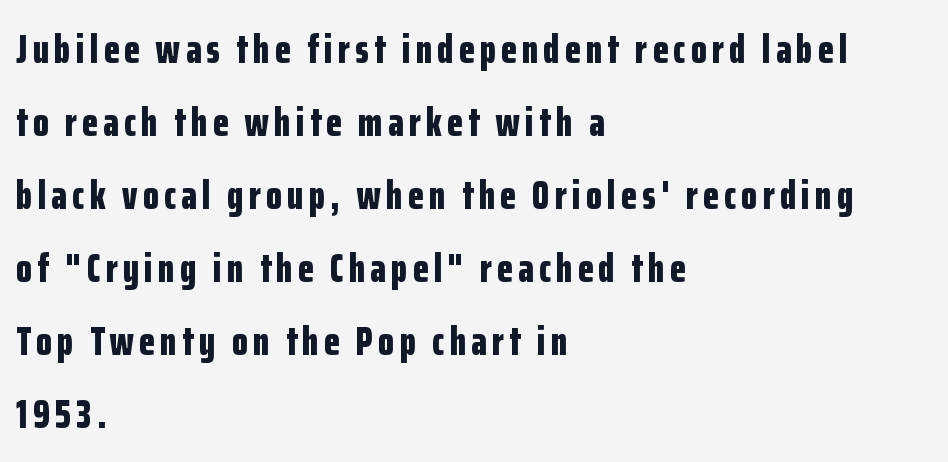
The image shows 41 px bold, condensed sans-serif type, upright; set left-aligned, line spacing 1.78x, not underlined; low stroke contrast and a medium x-height.
